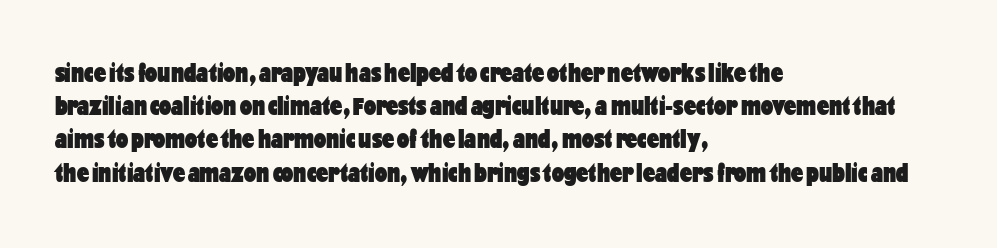
There is no visible air inserted between adjacent glyphs. In terms of weight, the rendering is a true, heavy bold. Visually the block forms a straight wall on the left and a jagged coastline on the right. Lines of text with bare space underneath. If you drew a line through each stem, it would be perfectly vertical.
